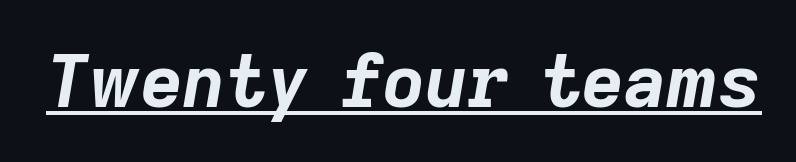
The image shows 73 px bold type, italic (leaning right); set normal letter spacing, underlined; low stroke contrast and a medium x-height.
